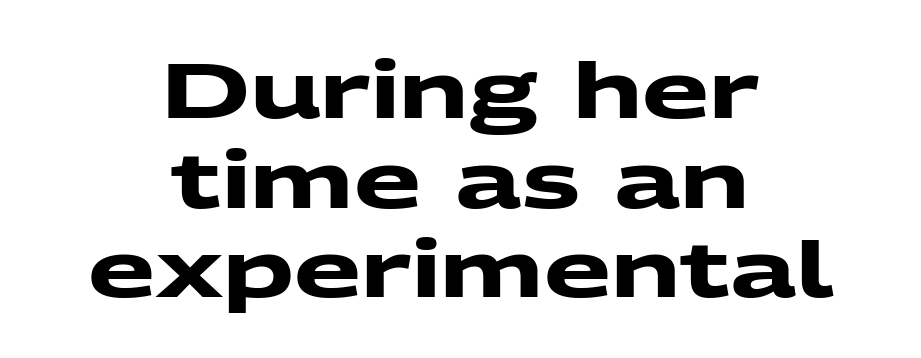
Typesetter's note: full bold, strokes at maximum text heaviness. Both edges are ragged and mirror each other, which tells us the setting is centered. Anything drawn beneath the words? Only blank space. Serif or sans? Sans — the stroke terminals are bare. Short note: letters normally spaced.
